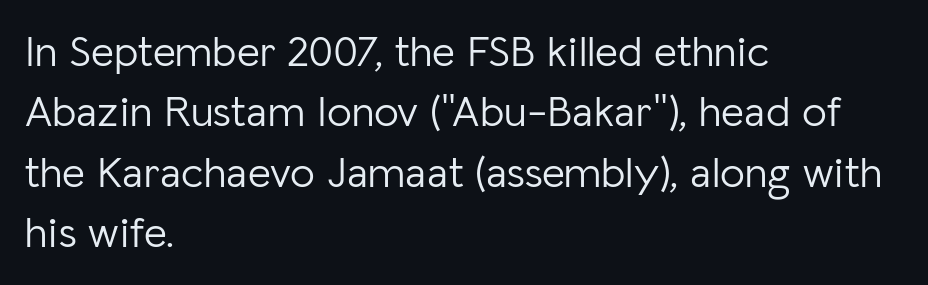
The image shows 44 px light sans-serif type, upright; set left-aligned, normal line spacing (1.37x), normal letter spacing, not underlined; low stroke contrast and a medium x-height.
